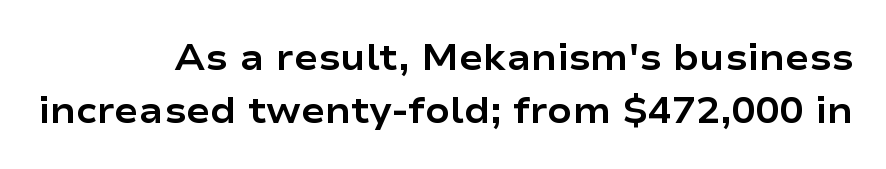
Q: Is the text bold? A: Yes.
Q: Is the text italic (slanted)? A: No, it is upright.
Q: Is the typeface a serif or a sans-serif typeface? A: Sans-serif.
Q: Is the text underlined? A: No.
Q: How is the paragraph aligned? A: Right-aligned.
Q: Is the spacing between letters normal or unusually wide? A: Normal.
Q: Is the spacing between lines tight, normal or loose? A: Normal.
Q: Width (condensed, normal, or wide)? A: Wide.
Q: Stroke contrast? A: Low.
Q: x-height? A: Medium.
Q: Monospaced? A: No.
